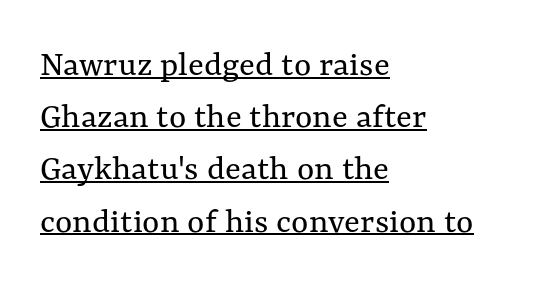
{"italic": "no", "bold": "no", "weight": "regular", "width": "normal", "stroke_contrast": "medium", "x_height": "medium", "monospaced": "no", "underline": "yes", "align": "left", "line_spacing": "normal", "line_spacing_ratio": 1.41, "letter_spacing": "normal", "letter_spacing_em": 0.0, "glyph_px": 37}
